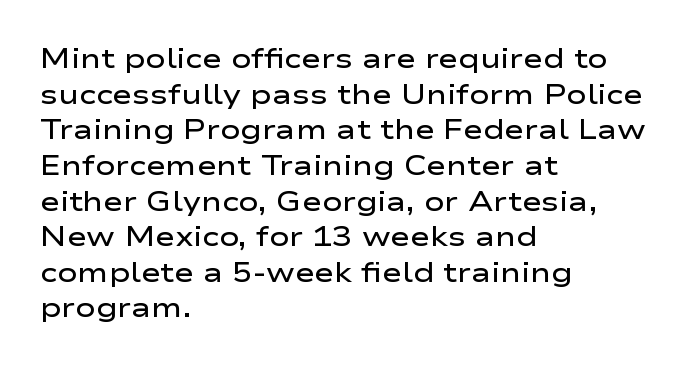
Q: Is the text bold? A: Semi-bold.
Q: Is the text italic (slanted)? A: No, it is upright.
Q: Is the text underlined? A: No.
Q: How is the paragraph aligned? A: Left-aligned.
Q: Is the spacing between letters normal or unusually wide? A: Normal.
Q: Is the spacing between lines tight, normal or loose? A: Normal.
